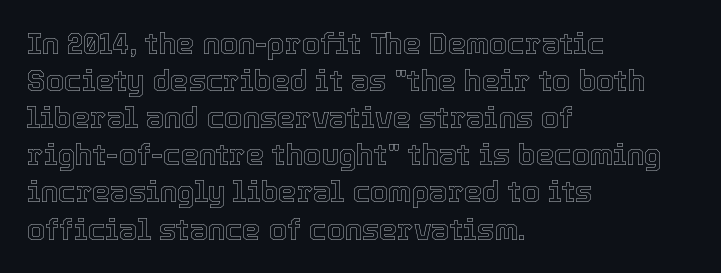
The image shows 29 px text type, upright; set left-aligned, normal line spacing (1.28x), normal letter spacing, not underlined; a medium x-height.
